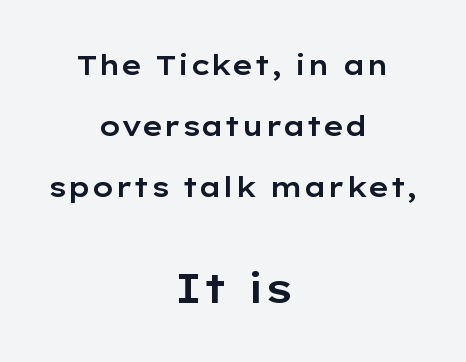
The image shows 40 px wide sans-serif type, upright; set centered, loose line spacing (2.26x), normal letter spacing, not underlined; the second (bottom) block is 1.48x larger; low stroke contrast and a medium x-height.
